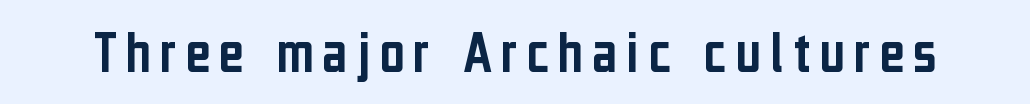
The image shows 61 px condensed sans-serif type, upright; set not underlined; low stroke contrast and a medium x-height.
